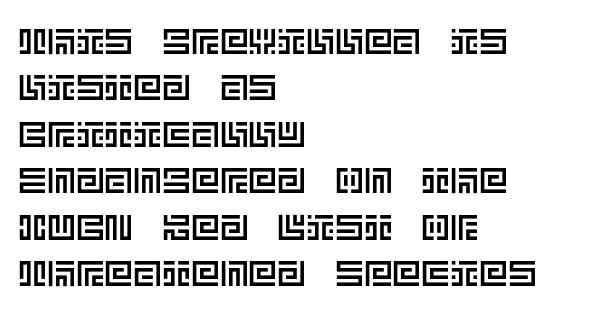
{"italic": "no", "width": "normal", "x_height": "large", "underline": "no", "align": "left", "line_spacing": "normal", "line_spacing_ratio": 1.29, "letter_spacing": "normal", "letter_spacing_em": 0.0, "glyph_px": 36}
